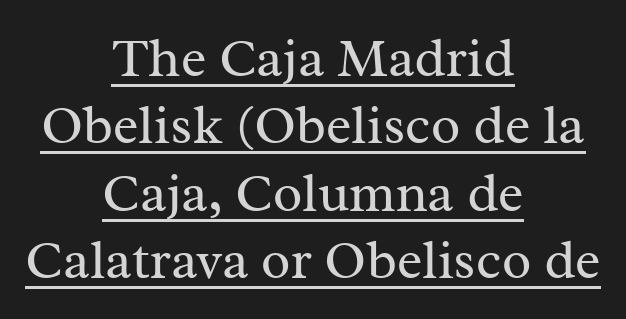
The image shows 54 px regular-weight serif type, upright; set centered, normal line spacing (1.25x), normal letter spacing, underlined; medium stroke contrast and a medium x-height.
